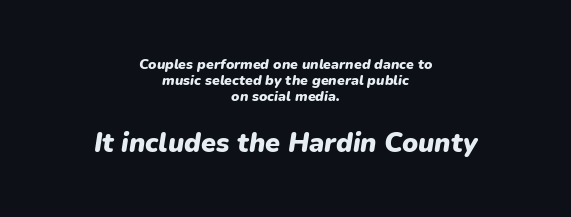
The image shows 27 px bold type, italic (leaning right); set centered, line spacing 1.16x, normal letter spacing, not underlined; the second (bottom) block is 1.93x larger.
